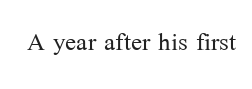
The image shows 33 px light serif type, upright; set normal letter spacing, not underlined; medium stroke contrast and a medium x-height.
